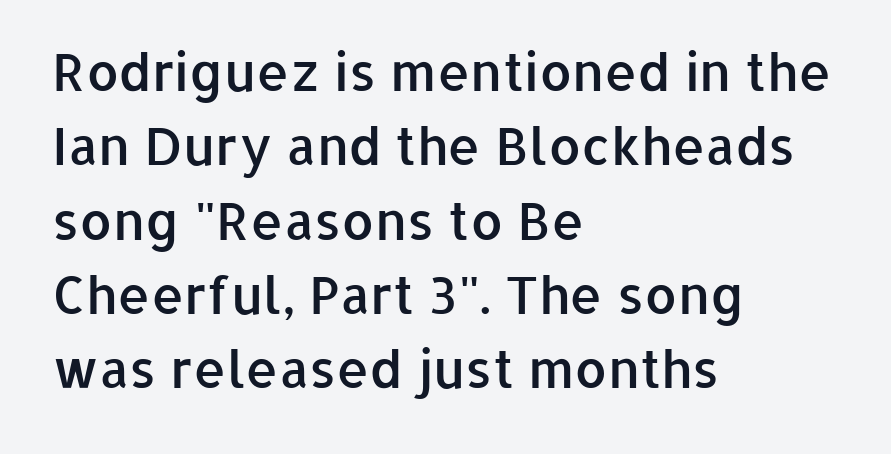
{"serif": "no", "italic": "no", "bold": "semi", "weight": "semibold", "width": "normal", "stroke_contrast": "low", "x_height": "medium", "monospaced": "no", "underline": "no", "align": "left", "line_spacing": "normal", "line_spacing_ratio": 1.43, "letter_spacing": "normal", "letter_spacing_em": 0.0, "glyph_px": 52}
